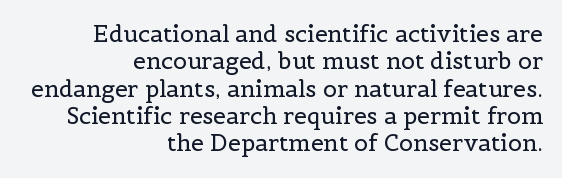
Q: Is the text bold? A: No.
Q: Is the text italic (slanted)? A: No, it is upright.
Q: Is the text underlined? A: No.
Q: How is the paragraph aligned? A: Right-aligned.
Q: Is the spacing between letters normal or unusually wide? A: Normal.
